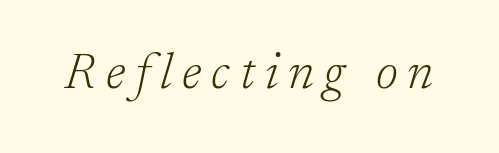
Q: Is the text bold? A: No.
Q: Is the text italic (slanted)? A: Yes, it leans right by about 17 degrees.
Q: Is the typeface a serif or a sans-serif typeface? A: Serif.
Q: Is the text underlined? A: No.
Q: Is the spacing between letters normal or unusually wide? A: Unusually wide.
Q: Width (condensed, normal, or wide)? A: Normal.
Q: Stroke contrast? A: Low.
Q: x-height? A: Medium.
Q: Monospaced? A: No.
